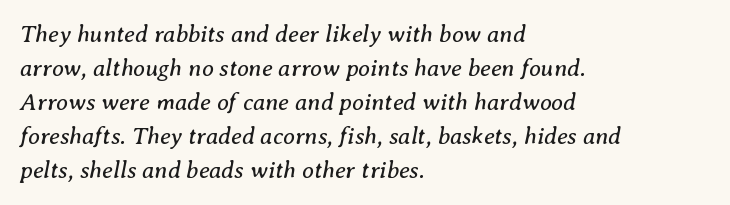
Q: Is the text bold? A: No.
Q: Is the text italic (slanted)? A: Yes, it leans right by about 8 degrees.
Q: Is the text underlined? A: No.
Q: How is the paragraph aligned? A: Left-aligned.
Q: Is the spacing between letters normal or unusually wide? A: Normal.
Q: Is the spacing between lines tight, normal or loose? A: Normal.
